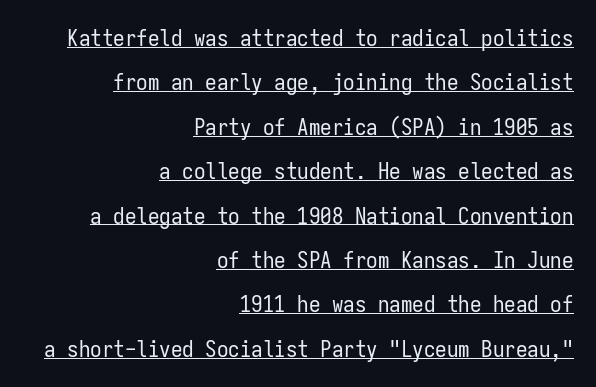
The image shows 23 px text type, upright; set right-aligned, loose line spacing (1.93x), normal letter spacing, underlined.
